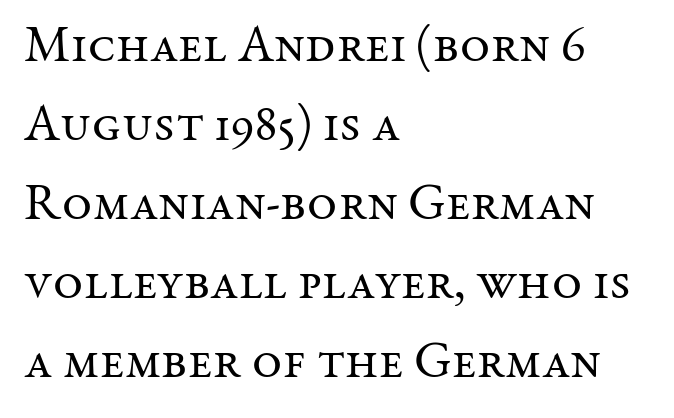
{"serif": "yes", "italic": "no", "bold": "no", "weight": "regular", "width": "normal", "stroke_contrast": "medium", "x_height": "medium", "monospaced": "no", "underline": "no", "align": "left", "line_spacing": "normal", "line_spacing_ratio": 1.52, "letter_spacing": "normal", "letter_spacing_em": 0.0, "glyph_px": 52}
